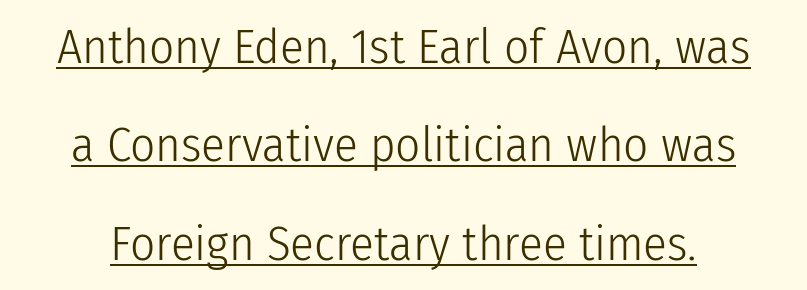
The image shows 49 px light, condensed sans-serif type, upright; set loose line spacing (2.01x), normal letter spacing, underlined; low stroke contrast and a medium x-height.
